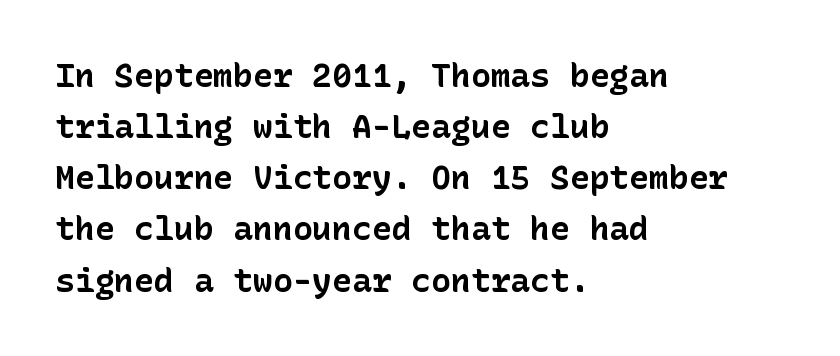
The image shows 33 px bold sans-serif type, upright; set left-aligned, normal line spacing (1.55x), normal letter spacing, not underlined; low stroke contrast and a medium x-height.
